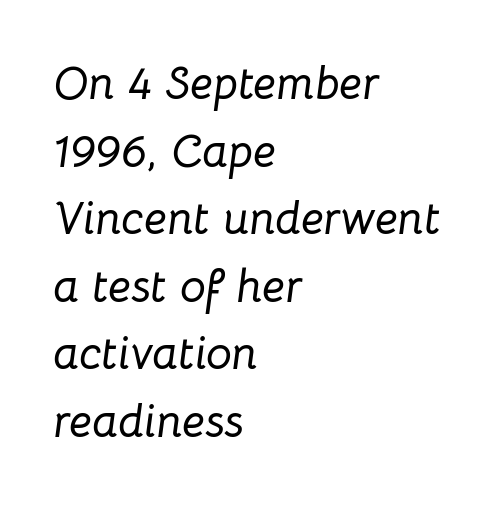
Q: Is the text italic (slanted)? A: Yes, it leans right by about 8 degrees.
Q: Is the text underlined? A: No.
Q: How is the paragraph aligned? A: Left-aligned.
Q: Is the spacing between letters normal or unusually wide? A: Normal.
Q: Is the spacing between lines tight, normal or loose? A: Normal.
Q: Width (condensed, normal, or wide)? A: Normal.
Q: Stroke contrast? A: Low.
Q: x-height? A: Medium.
Q: Monospaced? A: No.
